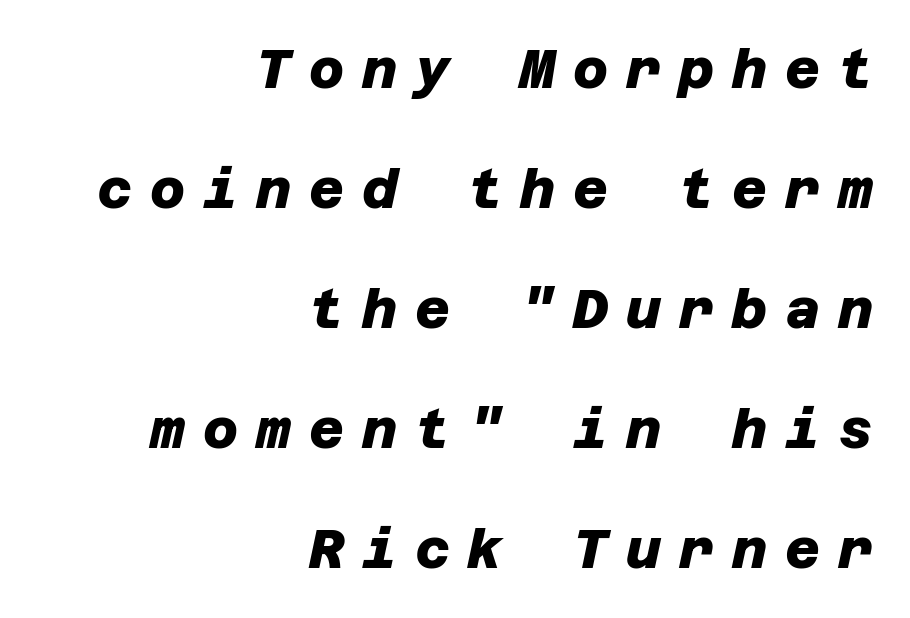
Q: Is the text bold? A: Yes.
Q: Is the typeface a serif or a sans-serif typeface? A: Sans-serif.
Q: Is the text underlined? A: No.
Q: How is the paragraph aligned? A: Right-aligned.
Q: Is the spacing between letters normal or unusually wide? A: Unusually wide.
Q: Is the spacing between lines tight, normal or loose? A: Loose.
Q: Width (condensed, normal, or wide)? A: Normal.
Q: Stroke contrast? A: Low.
Q: x-height? A: Large.
